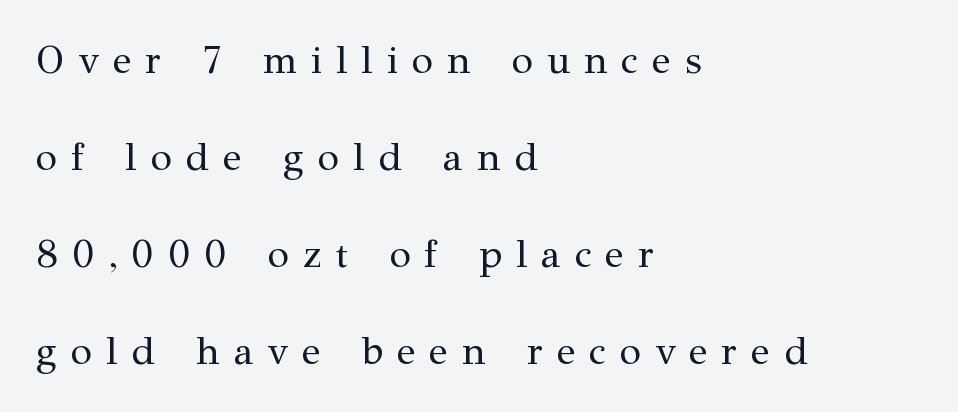
Q: Is the text bold? A: No.
Q: Is the text italic (slanted)? A: No, it is upright.
Q: Is the typeface a serif or a sans-serif typeface? A: Serif.
Q: Is the text underlined? A: No.
Q: How is the paragraph aligned? A: Left-aligned.
Q: Is the spacing between letters normal or unusually wide? A: Unusually wide.
Q: Is the spacing between lines tight, normal or loose? A: Loose.
Q: Width (condensed, normal, or wide)? A: Normal.
Q: Stroke contrast? A: Medium.
Q: x-height? A: Medium.
Q: Monospaced? A: No.
